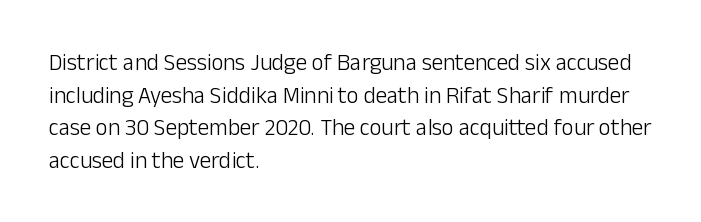
Characters follow at the spacing the type designer built in. The letterforms sit at book weight or below. Rendered with straight, roman letterforms. The rows are spaced the way most documents space them. The strip under each line holds only bare page.
